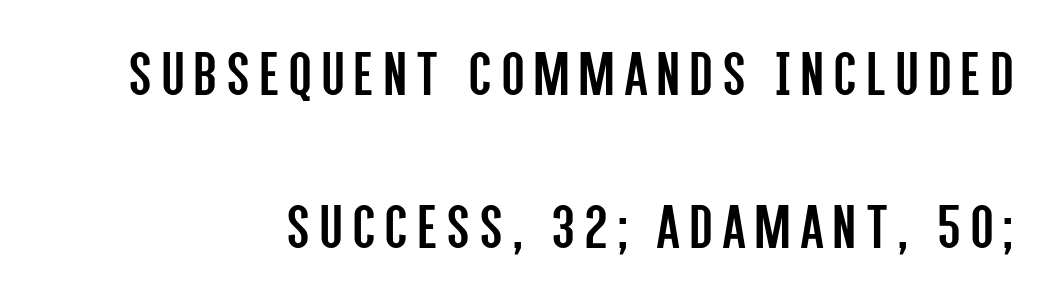
Q: Is the text bold? A: No.
Q: Is the text italic (slanted)? A: No, it is upright.
Q: Is the typeface a serif or a sans-serif typeface? A: Sans-serif.
Q: Is the text underlined? A: No.
Q: How is the paragraph aligned? A: Right-aligned.
Q: Is the spacing between lines tight, normal or loose? A: Loose.
Q: Width (condensed, normal, or wide)? A: Condensed.
Q: Stroke contrast? A: Low.
Q: x-height? A: Large.
Q: Monospaced? A: No.
